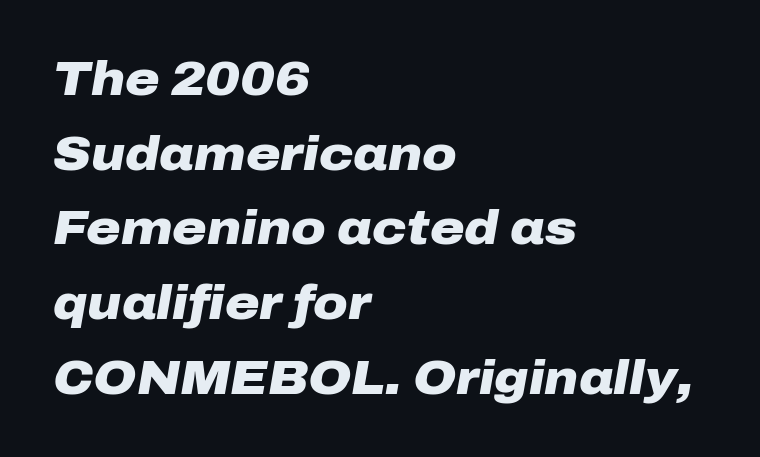
Q: Is the text bold? A: Yes.
Q: Is the text italic (slanted)? A: Yes, it leans right by about 10 degrees.
Q: Is the text underlined? A: No.
Q: How is the paragraph aligned? A: Left-aligned.
Q: Is the spacing between letters normal or unusually wide? A: Normal.
Q: Is the spacing between lines tight, normal or loose? A: Normal.
Q: Width (condensed, normal, or wide)? A: Wide.
Q: Stroke contrast? A: Low.
Q: x-height? A: Medium.
Q: Monospaced? A: No.
